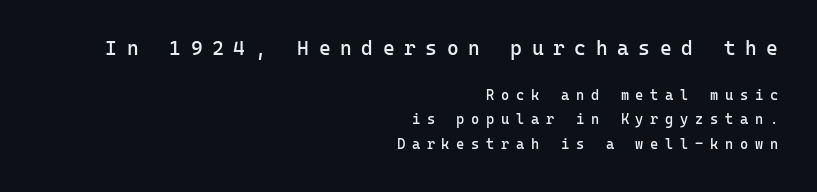
Glance below the letters and you will spot only blank space. When letters stand straight like this, we call the style roman or upright. Its strokes are somewhat broadened, the hallmark of semibold type. This rendering uses right alignment, leaving the left contour irregular. Larger block? The one above; the one below is distinctly smaller. Look at the tracking — it's clearly loosened, letters drifting apart.
